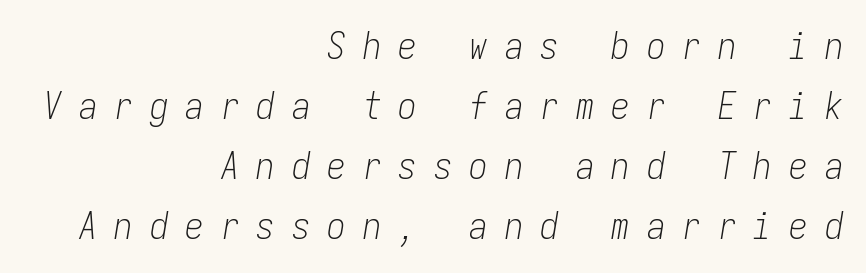
The image shows 37 px light, condensed type, italic (leaning right), monospaced; set right-aligned, normal line spacing (1.62x), unusually wide letter spacing (+0.46 em), not underlined; low stroke contrast and a medium x-height.
